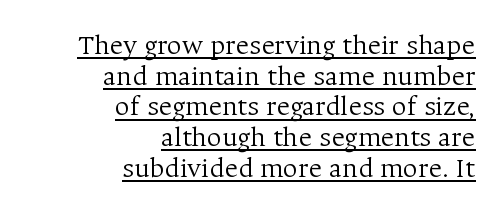
Q: Is the text bold? A: No.
Q: Is the text italic (slanted)? A: No, it is upright.
Q: Is the typeface a serif or a sans-serif typeface? A: Serif.
Q: Is the text underlined? A: Yes.
Q: How is the paragraph aligned? A: Right-aligned.
Q: Is the spacing between letters normal or unusually wide? A: Normal.
Q: Is the spacing between lines tight, normal or loose? A: Tight.
Q: Width (condensed, normal, or wide)? A: Normal.
Q: Stroke contrast? A: Medium.
Q: x-height? A: Medium.
Q: Monospaced? A: No.
